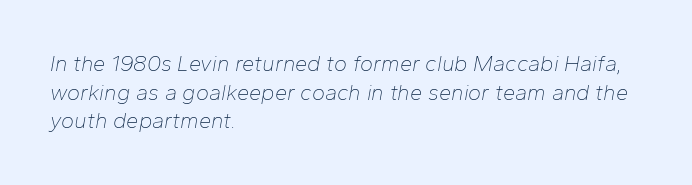
These lines were composed using italics. Successive baselines arrive at the customary interval. The strip under each line holds only bare page. Bold? No — there's no thickening of the strokes. Inter-character spacing is left at the font's built-in metrics. Alignment: flush left.
